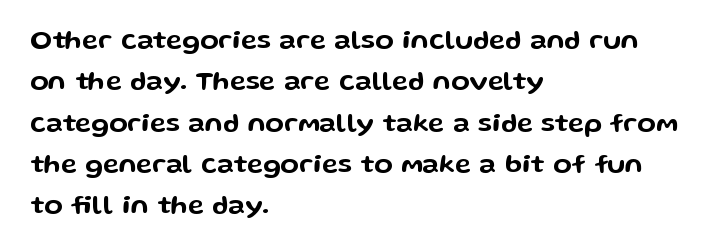
Successive baselines arrive at the customary interval. Short and long lines alike share a common starting point at left. Italic: no, the glyphs are upright roman. Short note: letters normally spaced. Quick note: underline off.
